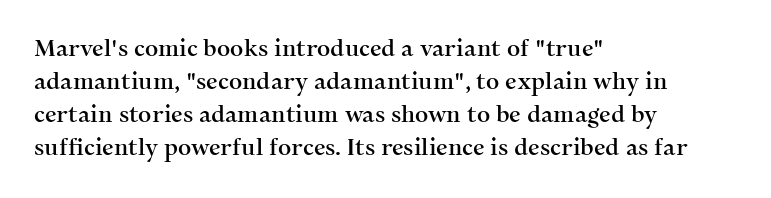
The block of text has a typical density, with ordinary space between rows. Tracking here is standard; glyphs follow each other at the usual distance. The strip under each line holds only bare page. The lettering holds an erect, upright posture throughout. Teacher's note: observe the even left margin — that is flush-left alignment.
